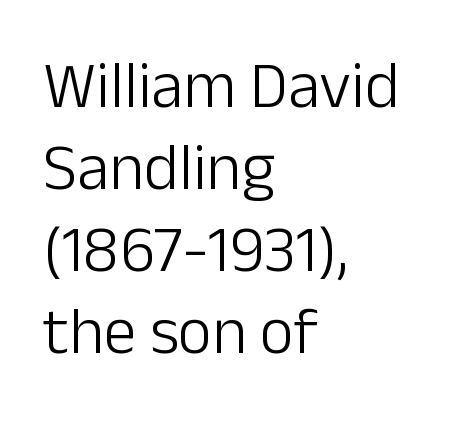
Designer's note — italics off, roman on. The typeface has the unassuming heft of standard copy or less. The paragraph has a hard left edge and a soft right edge. The rendering shows plain stroke endings on the letterforms — a sans-serif design.
